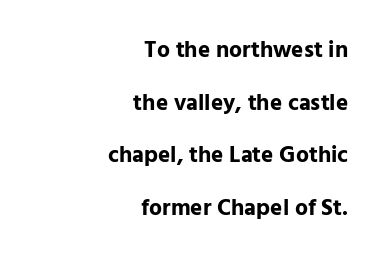
{"italic": "no", "bold": "yes", "underline": "no", "align": "right", "line_spacing": "loose", "line_spacing_ratio": 2.29, "letter_spacing": "normal", "letter_spacing_em": 0.0, "glyph_px": 23}
